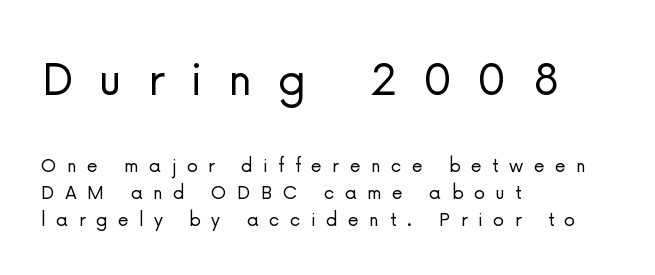
{"serif": "no", "italic": "no", "bold": "no", "weight": "light", "width": "normal", "stroke_contrast": "low", "x_height": "medium", "monospaced": "no", "underline": "no", "align": "left", "line_spacing_ratio": 1.22, "letter_spacing": "wide", "letter_spacing_em": 0.48, "larger_block": "first", "size_ratio": 2.45, "glyph_px": 54}
